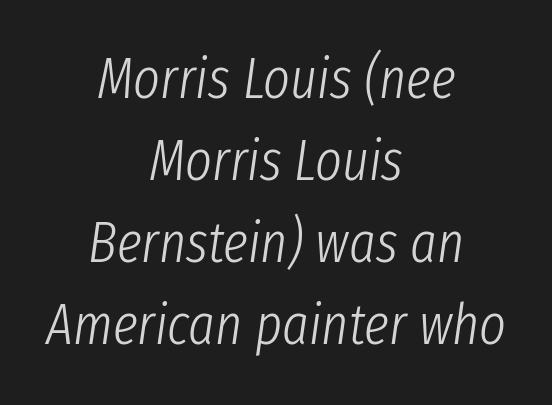
Italic? Definitely — the glyphs are oblique. Casual observation: everything's sitting right in the middle. The line-height multiplier appears to be the usual default. Lines of text with bare space underneath. Here the designer chose a conventional face with non-uniform glyph widths. Weight: not bold — regular or lighter.
